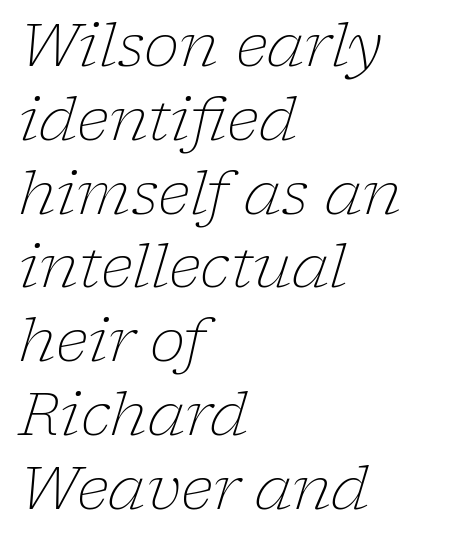
{"serif": "yes", "italic": "yes", "lean": "right", "slant_degrees": 17, "bold": "no", "weight": "light", "width": "normal", "stroke_contrast": "low", "x_height": "medium", "monospaced": "no", "underline": "no", "align": "left", "line_spacing_ratio": 1.23, "letter_spacing": "normal", "letter_spacing_em": 0.0, "glyph_px": 60}
